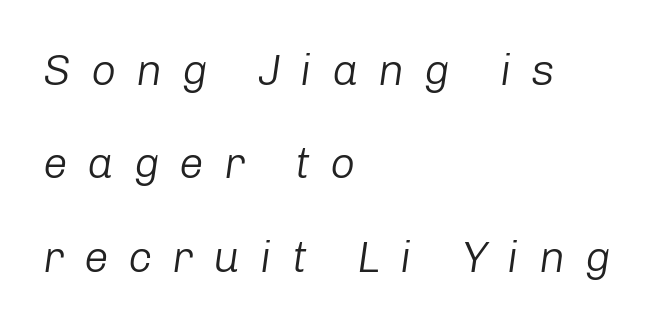
The image shows 44 px light type, italic (leaning right); set left-aligned, loose line spacing (2.12x), unusually wide letter spacing (+0.45 em), not underlined; low stroke contrast and a medium x-height.
